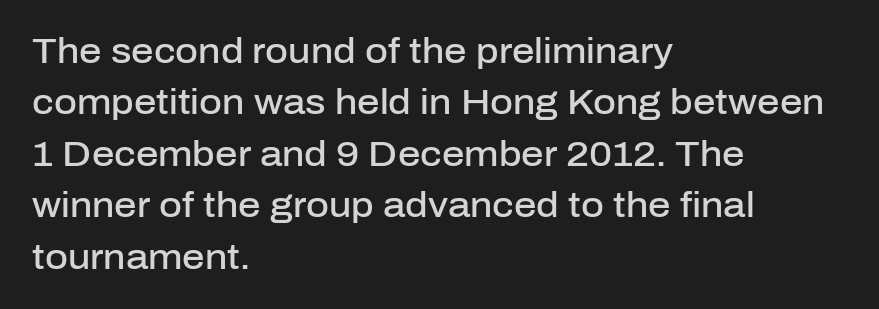
Each new line begins a customary step beneath the previous one. These lines carry some extra weight — a demibold, not a full bold. Classification — sans serif. Clear beneath every line of the passage. The face used here is proportionally spaced, like ordinary book or web type. Typeset ragged right — the left edge is the straight one.
